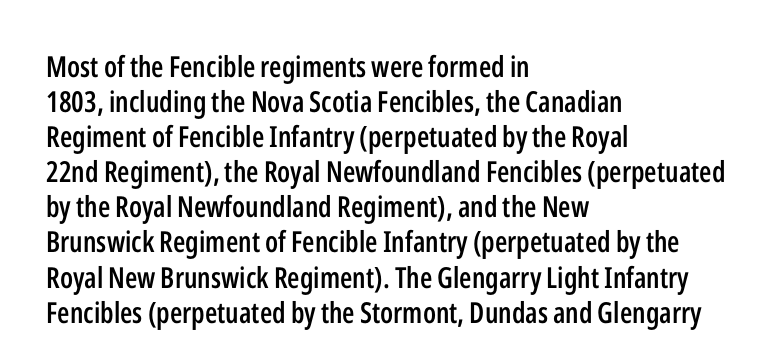
{"serif": "no", "italic": "no", "bold": "semi", "weight": "semibold", "width": "condensed", "stroke_contrast": "low", "x_height": "medium", "monospaced": "no", "underline": "no", "align": "left", "line_spacing_ratio": 1.21, "letter_spacing": "normal", "letter_spacing_em": 0.0, "glyph_px": 29}
